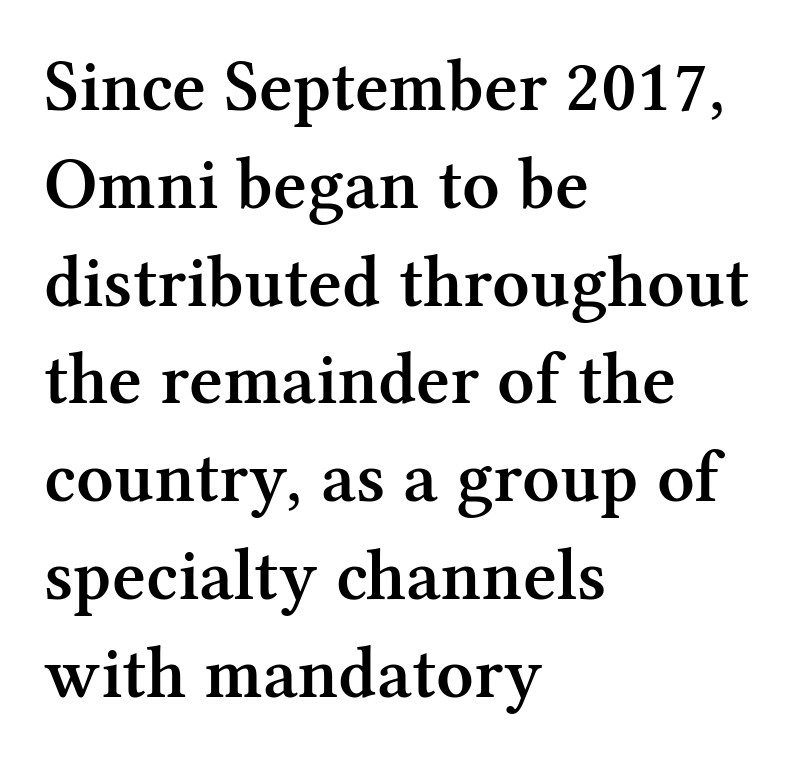
The typesetting leans somewhat heavy: a semibold. Typographically, this falls in the serif category. The string is rendered with underlining switched off. Typeset ragged right — the left edge is the straight one.
